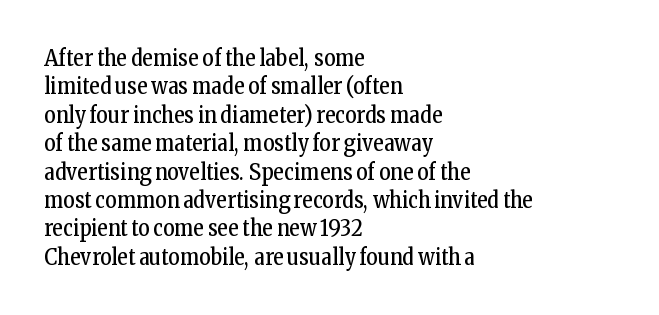
The image shows 22 px text type, upright; set left-aligned, normal line spacing (1.29x), normal letter spacing, not underlined.
